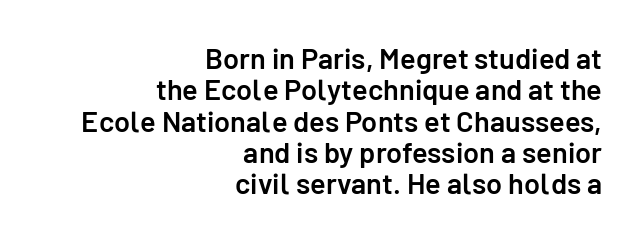
Q: Is the text bold? A: Semi-bold.
Q: Is the text italic (slanted)? A: No, it is upright.
Q: Is the typeface a serif or a sans-serif typeface? A: Sans-serif.
Q: Is the text underlined? A: No.
Q: How is the paragraph aligned? A: Right-aligned.
Q: Is the spacing between letters normal or unusually wide? A: Normal.
Q: Is the spacing between lines tight, normal or loose? A: Tight.
Q: Width (condensed, normal, or wide)? A: Normal.
Q: Stroke contrast? A: Low.
Q: x-height? A: Medium.
Q: Monospaced? A: No.
